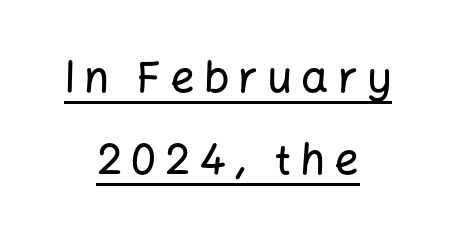
Q: Is the text italic (slanted)? A: No, it is upright.
Q: Is the typeface a serif or a sans-serif typeface? A: Sans-serif.
Q: Is the text underlined? A: Yes.
Q: How is the paragraph aligned? A: Centered.
Q: Is the spacing between letters normal or unusually wide? A: Unusually wide.
Q: Is the spacing between lines tight, normal or loose? A: Loose.
Q: Width (condensed, normal, or wide)? A: Normal.
Q: Stroke contrast? A: Low.
Q: x-height? A: Medium.
Q: Monospaced? A: No.
